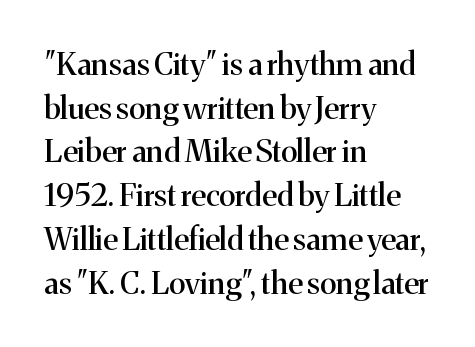
The image shows 31 px serif type, upright; set left-aligned, normal line spacing (1.41x), normal letter spacing, not underlined; medium stroke contrast and a medium x-height.
